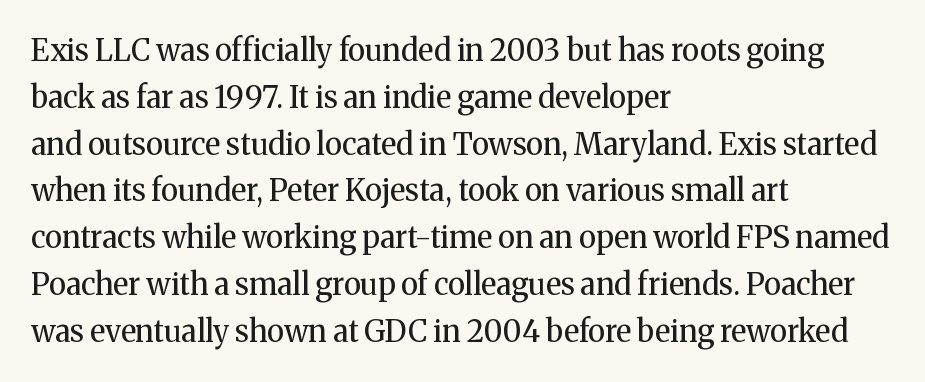
The image shows 30 px regular-weight serif type, upright; set left-aligned, normal line spacing (1.56x), normal letter spacing, not underlined; medium stroke contrast and a medium x-height.
